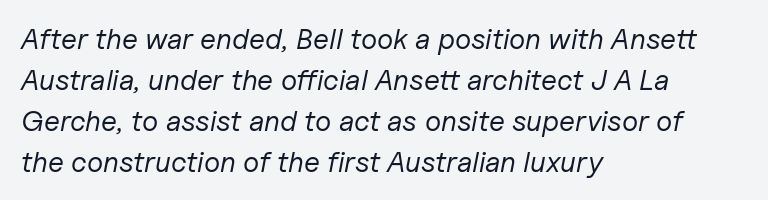
The image shows 29 px regular-weight type, italic (leaning right); set left-aligned, normal line spacing (1.41x), normal letter spacing, not underlined; low stroke contrast and a medium x-height.
